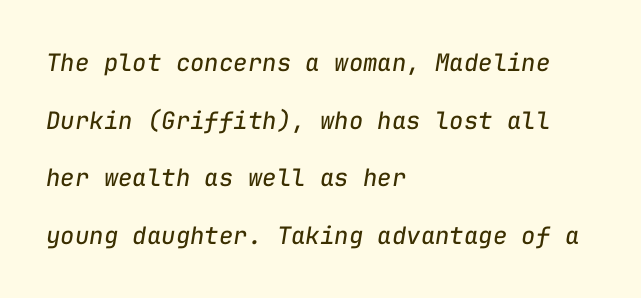
Short and long lines alike share a common starting point at left. The weight tops out at a normal text grade. Letters rest on an invisible, unmarked baseline. Does the lettering tilt? It does — this is italic. Short note: letters normally spaced. Each new line begins a long way beneath the previous one.
